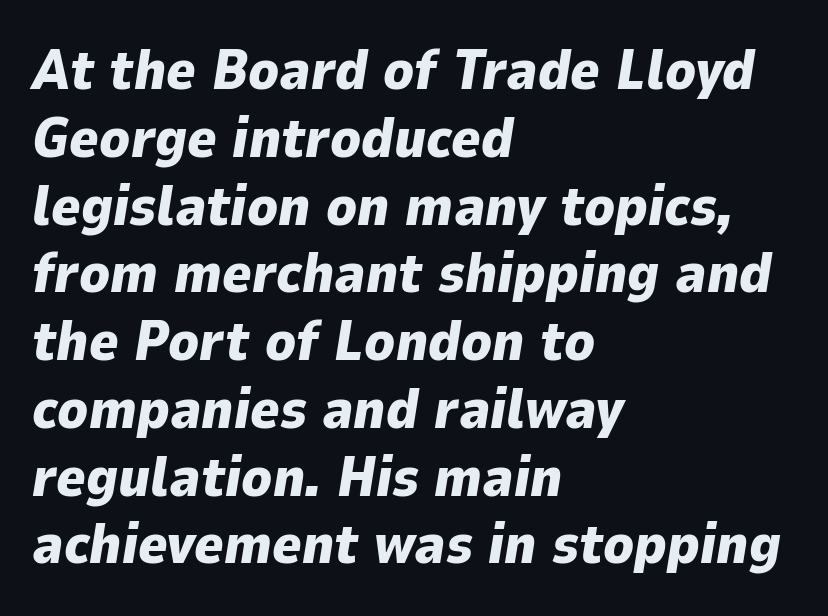
Q: Is the text bold? A: Yes.
Q: Is the text italic (slanted)? A: Yes, it leans right by about 9 degrees.
Q: Is the text underlined? A: No.
Q: How is the paragraph aligned? A: Left-aligned.
Q: Is the spacing between letters normal or unusually wide? A: Normal.
Q: Width (condensed, normal, or wide)? A: Normal.
Q: Stroke contrast? A: Low.
Q: x-height? A: Medium.
Q: Monospaced? A: No.
